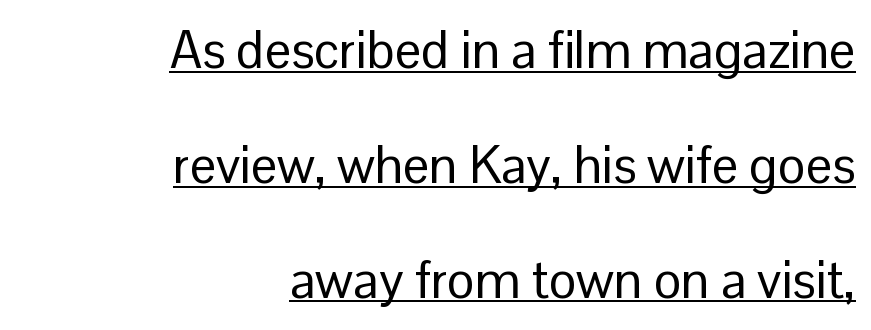
{"serif": "no", "italic": "no", "bold": "no", "weight": "regular", "width": "normal", "stroke_contrast": "low", "x_height": "medium", "monospaced": "no", "underline": "yes", "align": "right", "line_spacing": "loose", "line_spacing_ratio": 2.21, "letter_spacing": "normal", "letter_spacing_em": 0.0, "glyph_px": 52}
